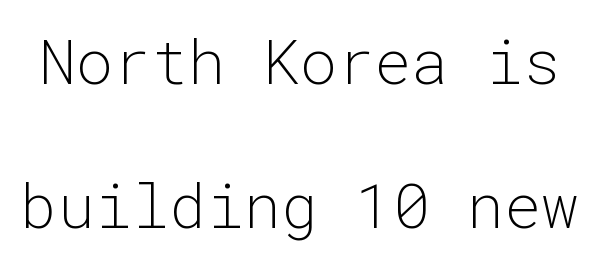
Q: Is the text bold? A: No.
Q: Is the text italic (slanted)? A: No, it is upright.
Q: Is the typeface a serif or a sans-serif typeface? A: Sans-serif.
Q: Is the text underlined? A: No.
Q: Is the spacing between letters normal or unusually wide? A: Normal.
Q: Is the spacing between lines tight, normal or loose? A: Loose.
Q: Width (condensed, normal, or wide)? A: Normal.
Q: Stroke contrast? A: Low.
Q: x-height? A: Medium.
Q: Monospaced? A: Yes.
